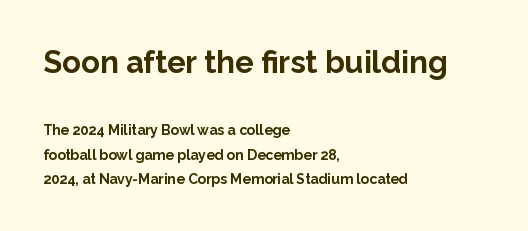
Q: Is the text bold? A: Yes.
Q: Is the text italic (slanted)? A: No, it is upright.
Q: Is the typeface a serif or a sans-serif typeface? A: Sans-serif.
Q: Is the text underlined? A: No.
Q: How is the paragraph aligned? A: Left-aligned.
Q: Is the spacing between letters normal or unusually wide? A: Normal.
Q: Which block of text is set in a larger size, the first (top) or the second (bottom)? A: The first (top) one.
Q: Width (condensed, normal, or wide)? A: Normal.
Q: Stroke contrast? A: Low.
Q: x-height? A: Medium.
Q: Monospaced? A: No.
